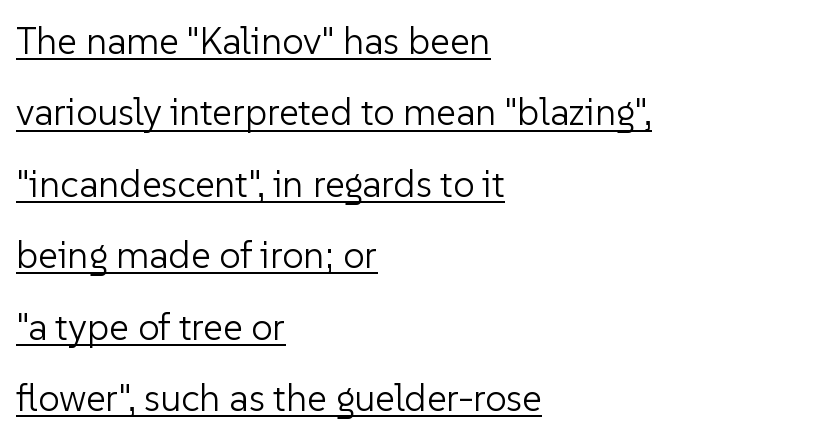
{"serif": "no", "italic": "no", "bold": "no", "weight": "light", "width": "normal", "stroke_contrast": "low", "x_height": "medium", "monospaced": "no", "underline": "yes", "align": "left", "line_spacing_ratio": 1.88, "letter_spacing": "normal", "letter_spacing_em": 0.0, "glyph_px": 38}
